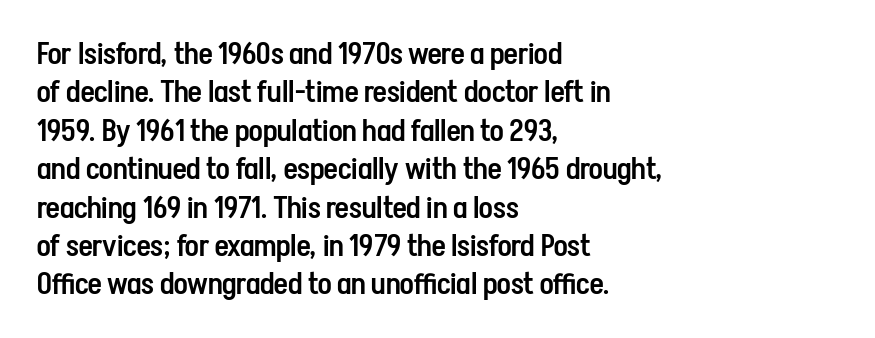
The type sits square on the baseline with zero lean. Compared with typical paragraphs, the rows here are spaced about the same. You can tell from the bare stems that sans-serif type was used. This sample is left-justified, so line endings fall wherever the words run out. How heavy is the stroke? Medium-heavy — a semibold, shy of bold. Anything drawn beneath the words? Only blank space.
